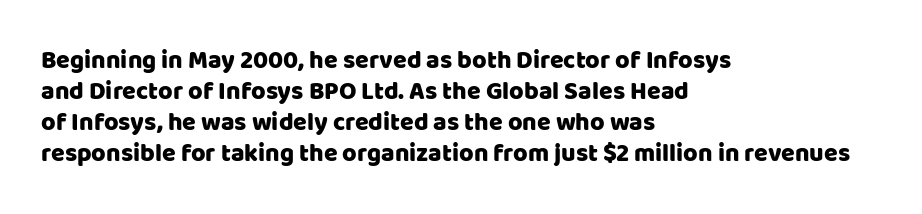
Q: Is the text italic (slanted)? A: No, it is upright.
Q: Is the text underlined? A: No.
Q: How is the paragraph aligned? A: Left-aligned.
Q: Is the spacing between letters normal or unusually wide? A: Normal.
